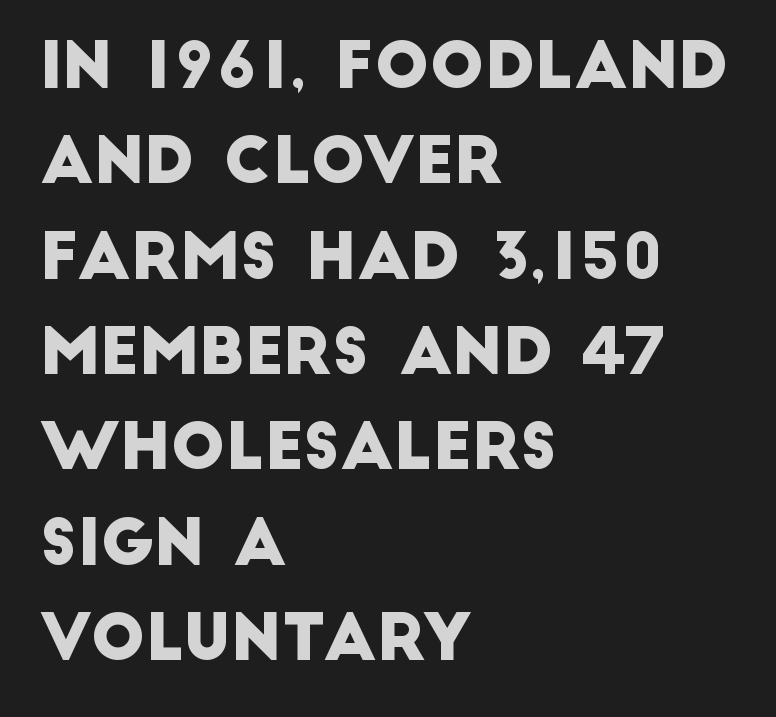
Q: Is the typeface a serif or a sans-serif typeface? A: Sans-serif.
Q: Is the text underlined? A: No.
Q: How is the paragraph aligned? A: Left-aligned.
Q: Is the spacing between letters normal or unusually wide? A: Normal.
Q: Is the spacing between lines tight, normal or loose? A: Normal.
Q: Width (condensed, normal, or wide)? A: Normal.
Q: Stroke contrast? A: Low.
Q: x-height? A: Large.
Q: Monospaced? A: No.
